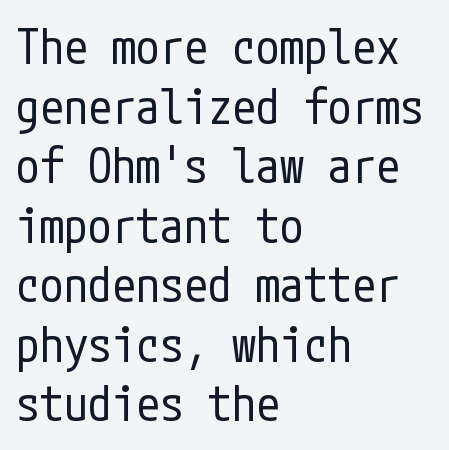
The image shows 48 px regular-weight, condensed sans-serif type, upright; set left-aligned, line spacing 1.24x, normal letter spacing, not underlined; low stroke contrast and a medium x-height.
